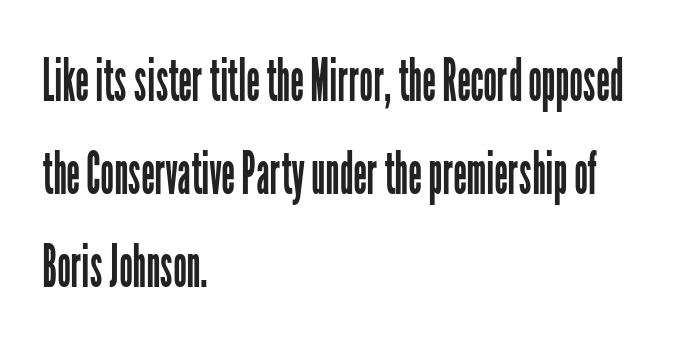
These lines are rendered in a variable-pitch font. You can tell it's not italic because the verticals are truly vertical. The type family on display is of the sans-serif kind. The rendering anchors every line to the left-hand side. Standard letterfit; no display-style spreading of the glyphs.
